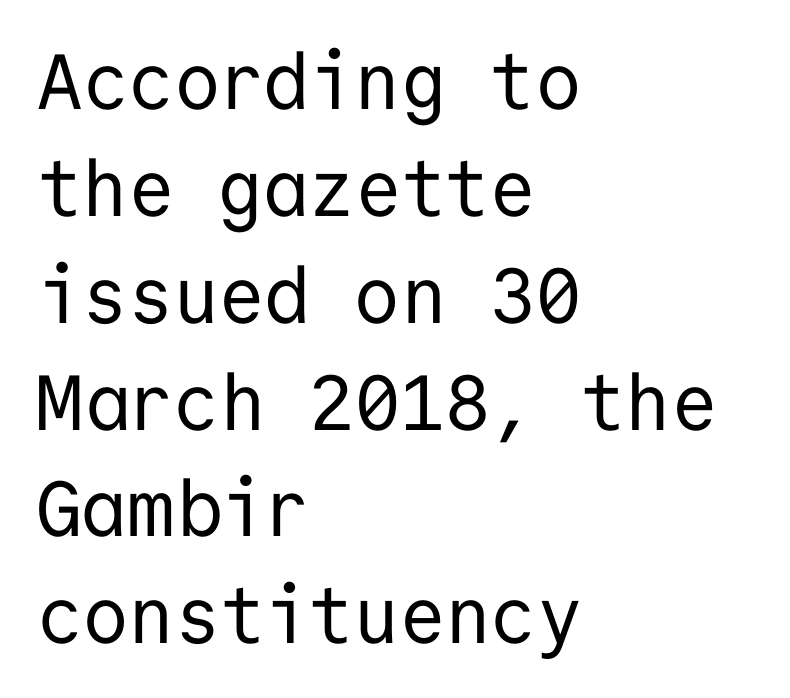
A classic flush-left, rag-right setting is used for this passage. Rendered with straight, roman letterforms. One glance says typical: line gaps are just what's usual. Inter-character spacing is left at the font's built-in metrics. The passage shown is not bold in any degree.
